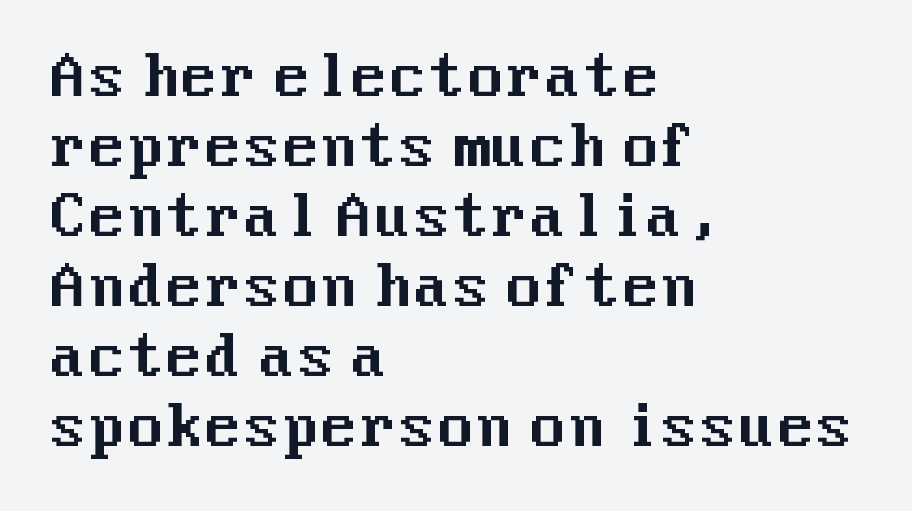
Q: Is the text italic (slanted)? A: No, it is upright.
Q: Is the typeface a serif or a sans-serif typeface? A: Sans-serif.
Q: Is the text underlined? A: No.
Q: How is the paragraph aligned? A: Left-aligned.
Q: Is the spacing between letters normal or unusually wide? A: Normal.
Q: Is the spacing between lines tight, normal or loose? A: Normal.
Q: Width (condensed, normal, or wide)? A: Normal.
Q: Stroke contrast? A: Medium.
Q: x-height? A: Medium.
